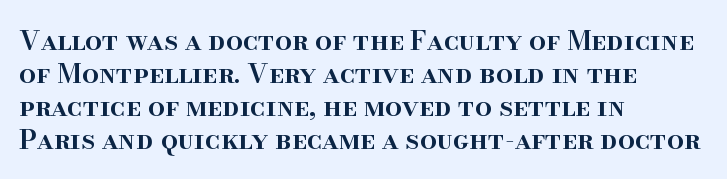
The compositor pushed each line to the left boundary. The space beneath each line is pristine and unruled. Moderately thickened strokes mark this as semibold type. Letter spacing: default. Quick note: not italic, upright.
